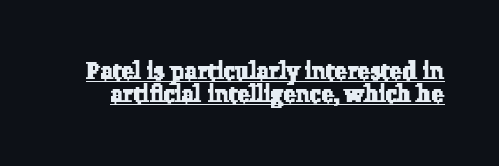
Q: Is the text underlined? A: Yes.
Q: Is the spacing between letters normal or unusually wide? A: Normal.
Q: Is the spacing between lines tight, normal or loose? A: Tight.
